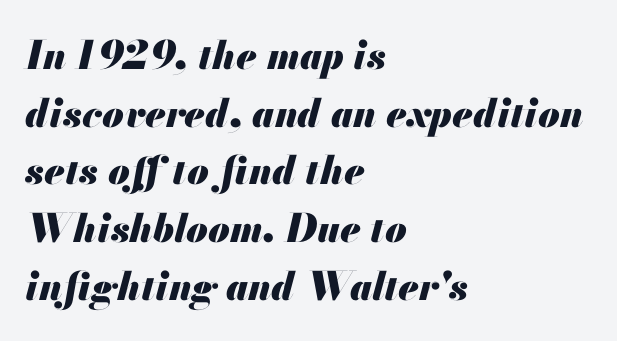
Q: Is the text bold? A: Yes.
Q: Is the text italic (slanted)? A: Yes, it leans right by about 13 degrees.
Q: Is the text underlined? A: No.
Q: How is the paragraph aligned? A: Left-aligned.
Q: Is the spacing between letters normal or unusually wide? A: Normal.
Q: Is the spacing between lines tight, normal or loose? A: Normal.
Q: Width (condensed, normal, or wide)? A: Normal.
Q: Stroke contrast? A: Medium.
Q: x-height? A: Small.
Q: Monospaced? A: No.
